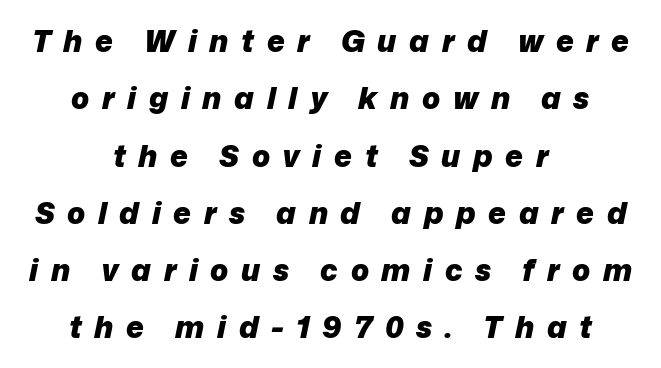
The image shows 30 px heavy type, italic (leaning right); set centered, loose line spacing (1.91x), unusually wide letter spacing (+0.42 em), not underlined; low stroke contrast and a medium x-height.
